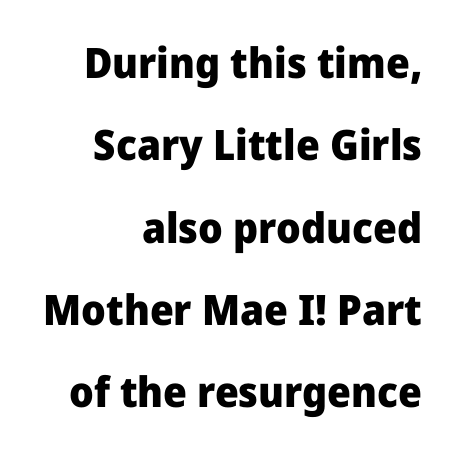
Q: Is the text bold? A: Yes.
Q: Is the text italic (slanted)? A: No, it is upright.
Q: Is the typeface a serif or a sans-serif typeface? A: Sans-serif.
Q: Is the text underlined? A: No.
Q: How is the paragraph aligned? A: Right-aligned.
Q: Is the spacing between letters normal or unusually wide? A: Normal.
Q: Is the spacing between lines tight, normal or loose? A: Loose.
Q: Width (condensed, normal, or wide)? A: Normal.
Q: Stroke contrast? A: Low.
Q: x-height? A: Medium.
Q: Monospaced? A: No.
